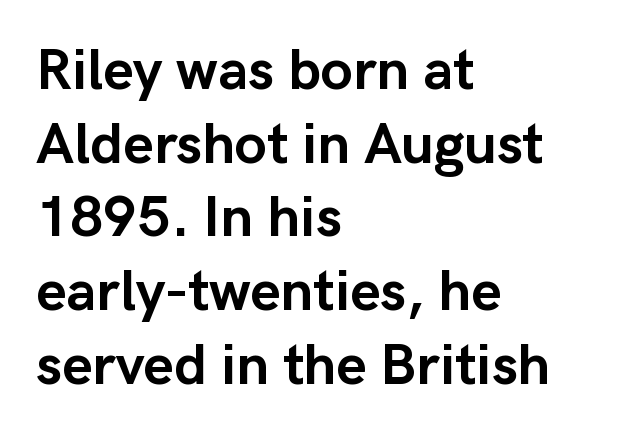
{"serif": "no", "italic": "no", "bold": "yes", "weight": "semibold", "width": "normal", "stroke_contrast": "low", "x_height": "medium", "monospaced": "no", "underline": "no", "align": "left", "line_spacing": "normal", "line_spacing_ratio": 1.27, "letter_spacing": "normal", "letter_spacing_em": 0.0, "glyph_px": 58}
